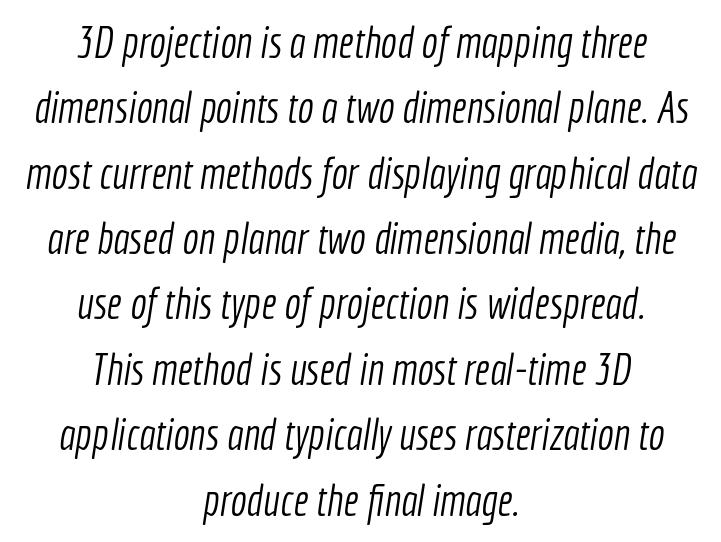
Q: Is the text bold? A: No.
Q: Is the typeface a serif or a sans-serif typeface? A: Sans-serif.
Q: Is the text underlined? A: No.
Q: How is the paragraph aligned? A: Centered.
Q: Is the spacing between letters normal or unusually wide? A: Normal.
Q: Is the spacing between lines tight, normal or loose? A: Normal.
Q: Width (condensed, normal, or wide)? A: Condensed.
Q: x-height? A: Medium.
Q: Monospaced? A: No.
